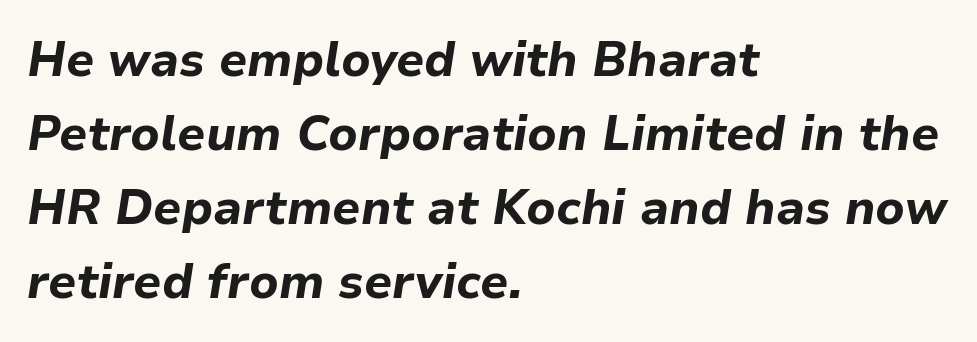
Q: Is the text bold? A: Yes.
Q: Is the text italic (slanted)? A: Yes, it leans right by about 9 degrees.
Q: Is the text underlined? A: No.
Q: How is the paragraph aligned? A: Left-aligned.
Q: Is the spacing between letters normal or unusually wide? A: Normal.
Q: Is the spacing between lines tight, normal or loose? A: Normal.
Q: Width (condensed, normal, or wide)? A: Normal.
Q: Stroke contrast? A: Low.
Q: x-height? A: Medium.
Q: Monospaced? A: No.
